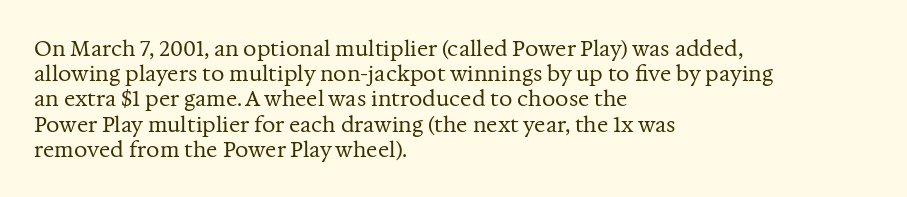
Q: Is the text bold? A: No.
Q: Is the text italic (slanted)? A: No, it is upright.
Q: Is the text underlined? A: No.
Q: How is the paragraph aligned? A: Left-aligned.
Q: Is the spacing between letters normal or unusually wide? A: Normal.
